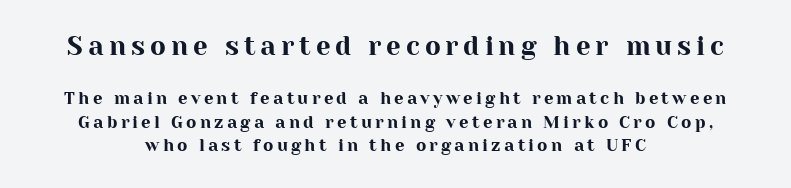
{"italic": "no", "underline": "no", "align": "center", "line_spacing": "normal", "line_spacing_ratio": 1.39, "larger_block": "first", "size_ratio": 1.53, "glyph_px": 26}
